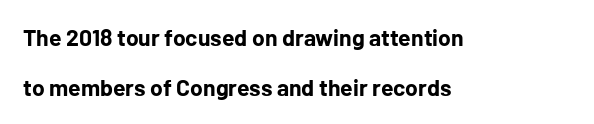
Upright lettering throughout. In terms of letterspacing, this is plain default setting. Leftover space on each line is placed entirely after the last word. The face used here has the dense, thick strokes of a bold.
